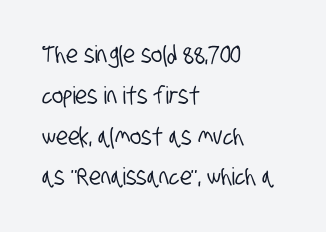
{"underline": "no", "align": "left", "line_spacing": "normal", "line_spacing_ratio": 1.7, "letter_spacing": "normal", "letter_spacing_em": 0.0, "glyph_px": 24}
